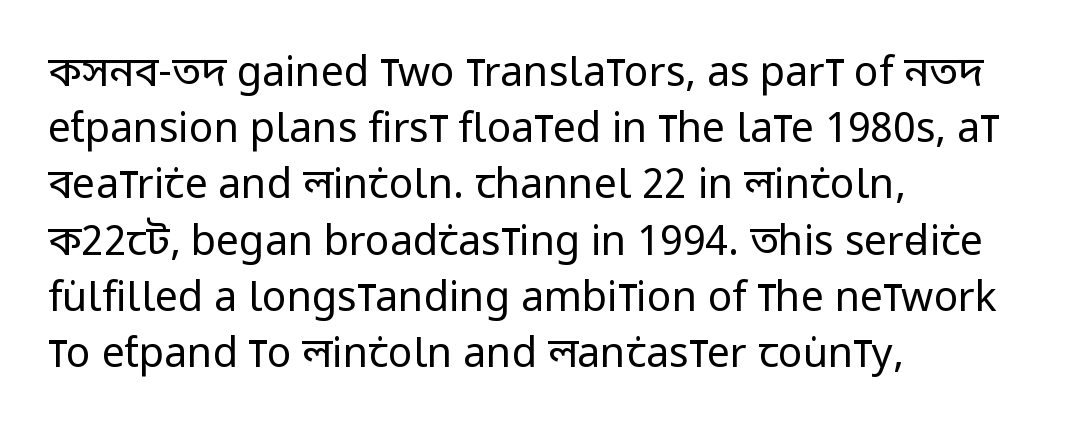
{"serif": "no", "italic": "no", "bold": "no", "weight": "regular", "width": "condensed", "stroke_contrast": "low", "x_height": "large", "monospaced": "no", "underline": "no", "align": "left", "line_spacing": "normal", "line_spacing_ratio": 1.37, "letter_spacing": "normal", "letter_spacing_em": 0.0, "glyph_px": 41}
